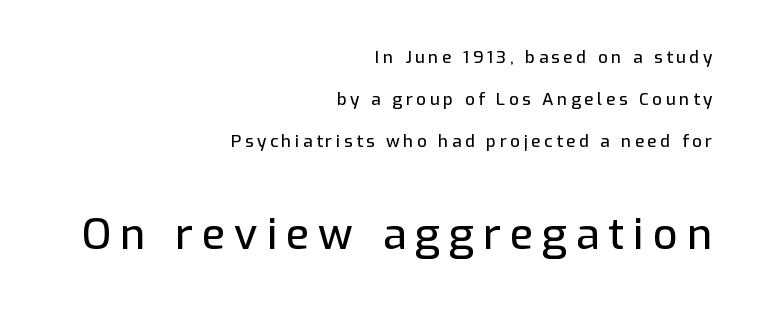
Q: Is the text italic (slanted)? A: No, it is upright.
Q: Is the typeface a serif or a sans-serif typeface? A: Sans-serif.
Q: Is the text underlined? A: No.
Q: How is the paragraph aligned? A: Right-aligned.
Q: Is the spacing between letters normal or unusually wide? A: Unusually wide.
Q: Is the spacing between lines tight, normal or loose? A: Loose.
Q: Which block of text is set in a larger size, the first (top) or the second (bottom)? A: The second (bottom) one.
Q: Width (condensed, normal, or wide)? A: Normal.
Q: Stroke contrast? A: Low.
Q: x-height? A: Medium.
Q: Monospaced? A: No.
